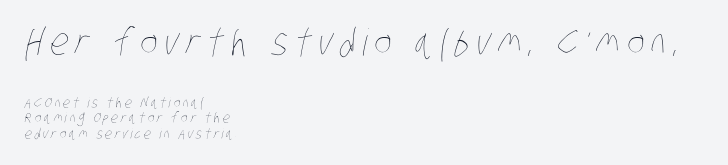
Q: Is the text bold? A: No.
Q: Is the text underlined? A: No.
Q: How is the paragraph aligned? A: Left-aligned.
Q: Is the spacing between lines tight, normal or loose? A: Tight.
Q: Which block of text is set in a larger size, the first (top) or the second (bottom)? A: The first (top) one.
Q: Width (condensed, normal, or wide)? A: Condensed.
Q: Stroke contrast? A: Low.
Q: x-height? A: Large.
Q: Monospaced? A: No.
